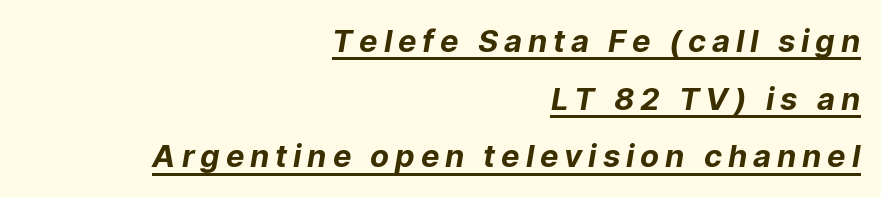
The font family rendered here belongs to the sans-serif group. A dark, heavy texture on the line: the type is bold. The rag falls on the left side of this text block. A baseline rule has been typeset under these characters. Varying glyph widths throughout — classic text-font behaviour.
